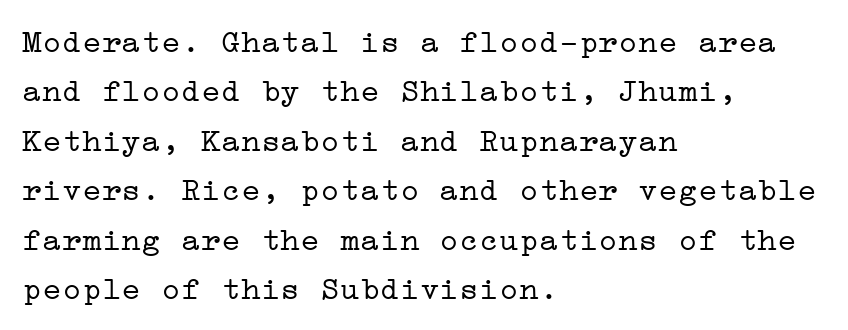
The letters sit at their default tracking, neither squeezed nor spread. The font family rendered here belongs to the serif group. Heaviness? Minimal to ordinary, like unemphasized prose. One-word summary of the alignment: left. Underlining? Definitely not there.
